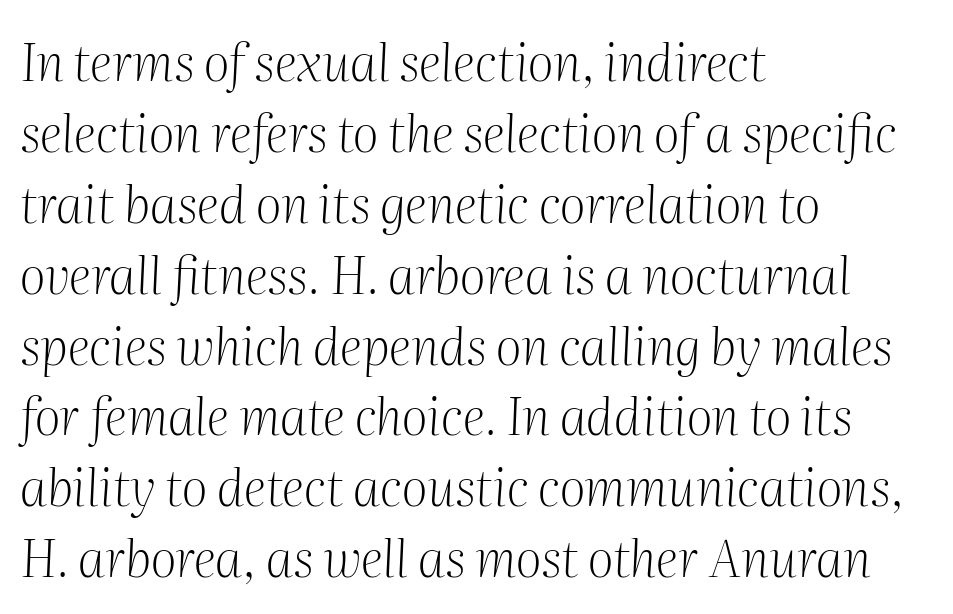
A quiet, ordinary-to-light weight characterises the typeface. You could not count columns in this text — the font is proportionally spaced. The rendering keeps characters at their native spacing. The lines in this sample share a left origin and differ only in where they stop. Tall strokes in this sample are angled rather than plumb.
